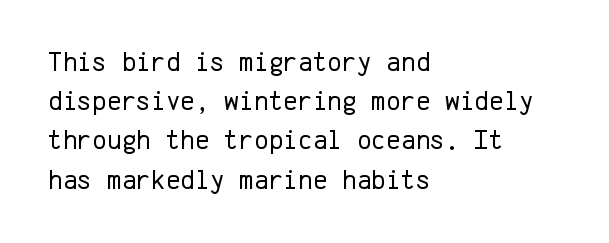
The passage is arranged the way most books set body copy — flush left. Nothing heavy about these letters — not bold at all. Monospaced: the letters line up in strict vertical columns. Letter spacing: default.
